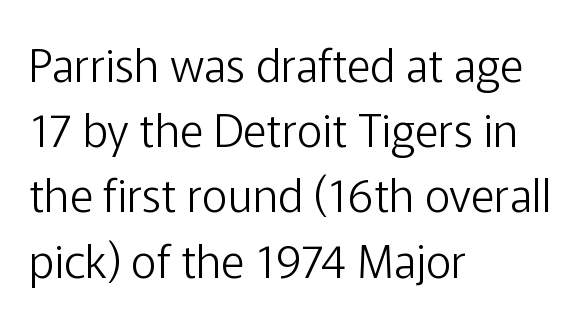
The image shows 45 px light sans-serif type, upright; set left-aligned, normal line spacing (1.45x), normal letter spacing, not underlined; low stroke contrast and a medium x-height.
